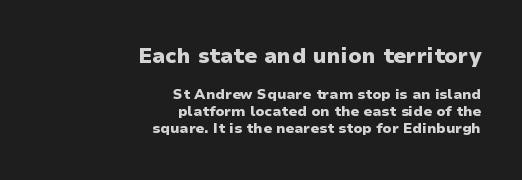
The emphasis by scale lands on block number one, above. The sample has been set heavy, in full bold. Letters rest on an invisible, unmarked baseline. Students, note that the glyphs here touch the page at normal intervals. The font's upright variant was chosen for this text.
